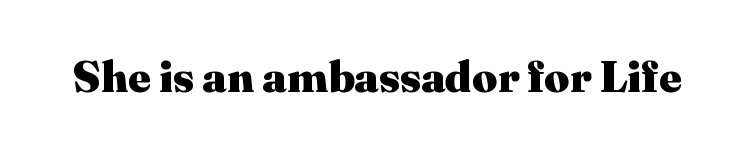
The image shows 44 px heavy serif type, upright; set normal letter spacing, not underlined; medium stroke contrast and a medium x-height.
